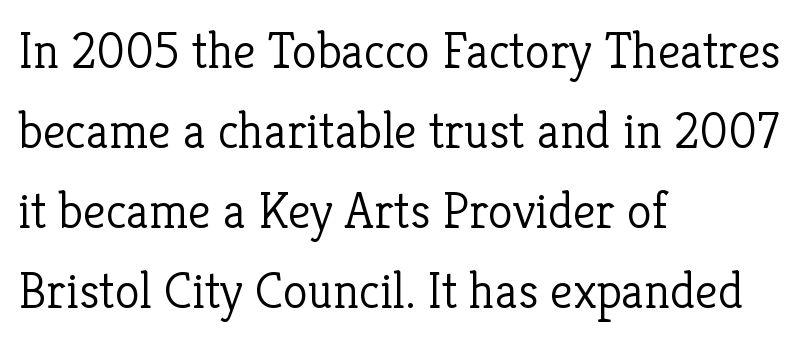
The image shows 51 px light serif type, upright; set left-aligned, normal line spacing (1.57x), normal letter spacing, not underlined; low stroke contrast and a medium x-height.
